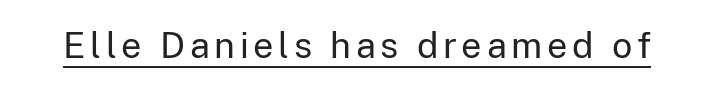
The image shows 36 px regular-weight sans-serif type, upright; set underlined; low stroke contrast and a medium x-height.
